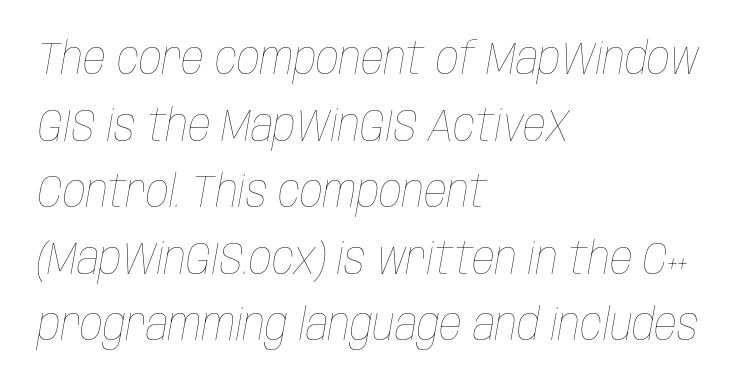
The image shows 45 px thin, condensed type, italic (leaning right); set left-aligned, normal line spacing (1.48x), normal letter spacing, not underlined; low stroke contrast and a large x-height.
